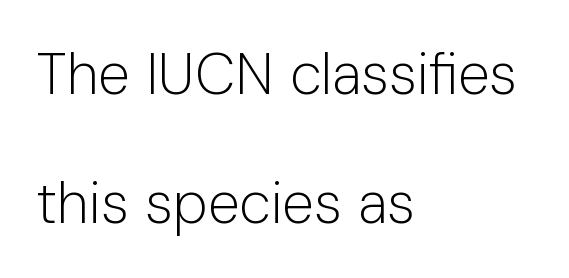
{"serif": "no", "italic": "no", "bold": "no", "weight": "light", "width": "normal", "stroke_contrast": "low", "x_height": "medium", "monospaced": "no", "underline": "no", "align": "left", "line_spacing": "loose", "line_spacing_ratio": 2.23, "letter_spacing": "normal", "letter_spacing_em": 0.0, "glyph_px": 58}
